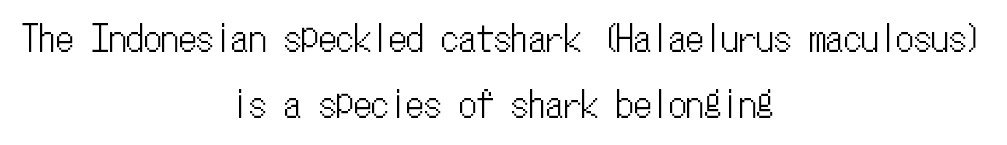
The image shows 35 px condensed type, upright, monospaced; set centered, line spacing 1.89x, normal letter spacing, not underlined; low stroke contrast and a medium x-height.
